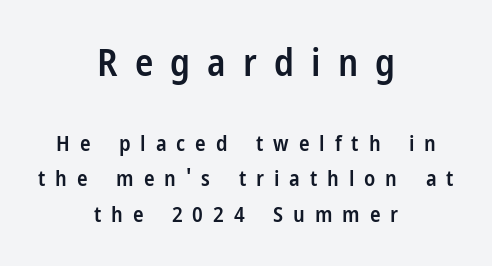
{"serif": "no", "italic": "no", "bold": "semi", "weight": "semibold", "width": "condensed", "stroke_contrast": "low", "x_height": "medium", "monospaced": "no", "underline": "no", "align": "center", "line_spacing": "normal", "line_spacing_ratio": 1.6, "letter_spacing": "wide", "letter_spacing_em": 0.45, "larger_block": "first", "size_ratio": 1.73, "glyph_px": 38}
